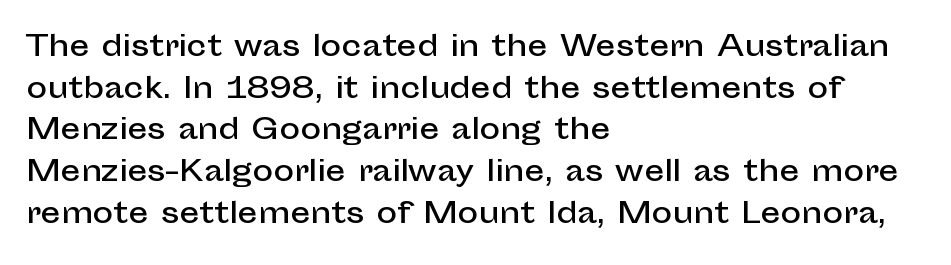
{"serif": "no", "italic": "no", "width": "normal", "stroke_contrast": "low", "x_height": "medium", "monospaced": "no", "underline": "no", "align": "left", "line_spacing": "normal", "line_spacing_ratio": 1.49, "letter_spacing": "normal", "letter_spacing_em": 0.0, "glyph_px": 28}
